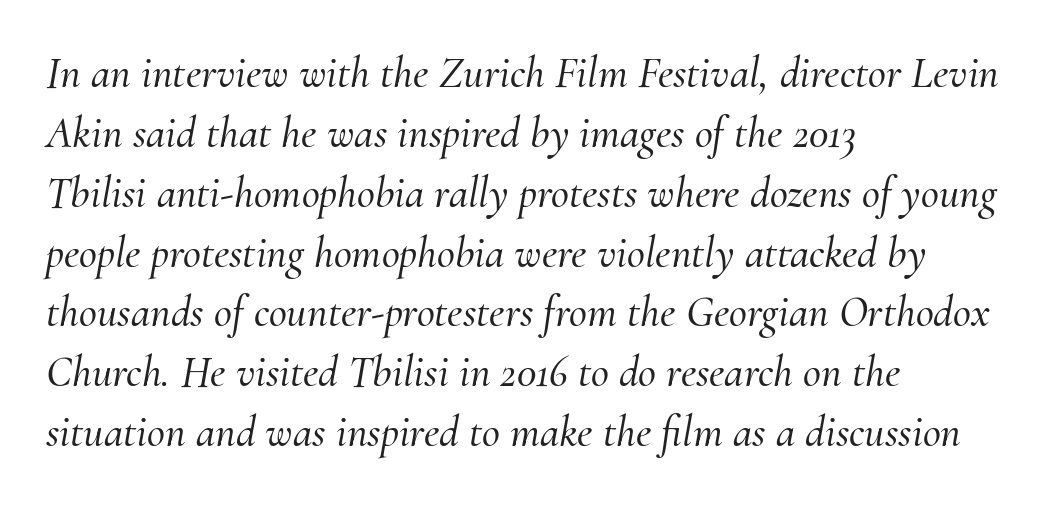
Just letters on the line, the space beneath them empty. Style check: oblique. A student would call this left alignment; a typographer would say flush left, rag right. Characters follow at the spacing the type designer built in.
